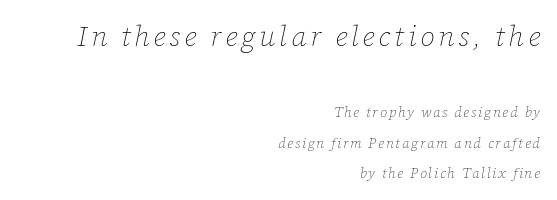
Q: Is the text bold? A: No.
Q: Is the text italic (slanted)? A: Yes, it leans right by about 12 degrees.
Q: Is the text underlined? A: No.
Q: How is the paragraph aligned? A: Right-aligned.
Q: Is the spacing between lines tight, normal or loose? A: Loose.
Q: Which block of text is set in a larger size, the first (top) or the second (bottom)? A: The first (top) one.
Q: Width (condensed, normal, or wide)? A: Normal.
Q: Stroke contrast? A: Low.
Q: x-height? A: Medium.
Q: Monospaced? A: No.
